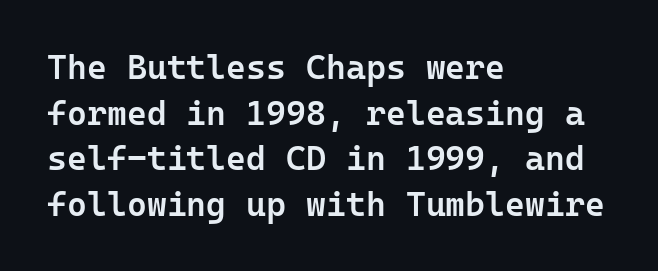
Is the type bold? Partly — it's a semibold, heavier than regular but not fully bold. If you drew a line through each stem, it would be perfectly vertical. Characters follow at the spacing the type designer built in. The rendering shows plain stroke endings on the letterforms — a sans-serif design. The rendering uses a moderate line-height, typical for paragraphs.
